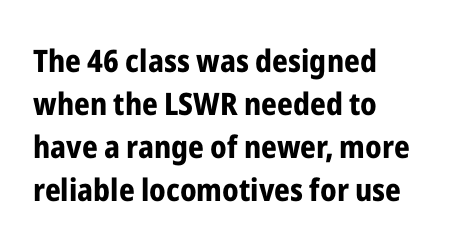
Short and long lines alike share a common starting point at left. The passage shown is typed in a proportional face where columns would drift. The rendering shows plain stroke endings on the letterforms — a sans-serif design. Between one letter and the next there's only the usual sliver of space.
